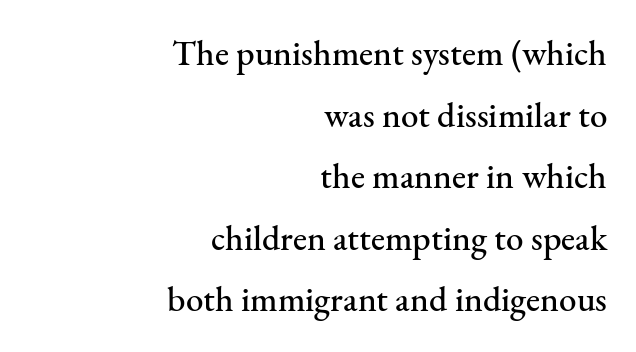
{"serif": "yes", "italic": "no", "width": "normal", "stroke_contrast": "medium", "x_height": "small", "monospaced": "no", "underline": "no", "align": "right", "line_spacing_ratio": 1.76, "letter_spacing": "normal", "letter_spacing_em": 0.0, "glyph_px": 35}
